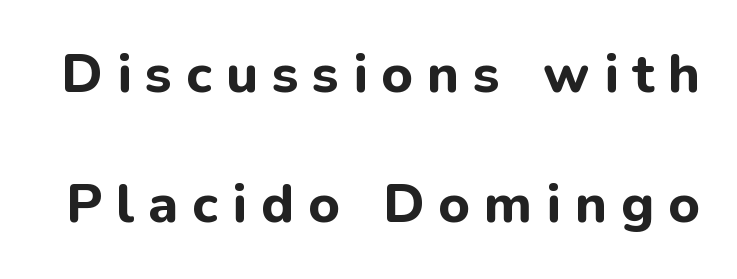
The image shows 54 px bold sans-serif type, upright; set loose line spacing (2.4x), unusually wide letter spacing (+0.26 em), not underlined; low stroke contrast and a medium x-height.
